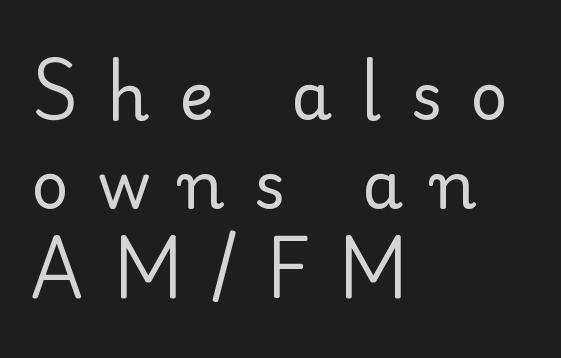
{"serif": "yes", "italic": "no", "bold": "no", "weight": "regular", "width": "normal", "stroke_contrast": "low", "x_height": "small", "monospaced": "no", "underline": "no", "align": "left", "line_spacing": "normal", "line_spacing_ratio": 1.37, "letter_spacing": "wide", "letter_spacing_em": 0.45, "glyph_px": 65}
